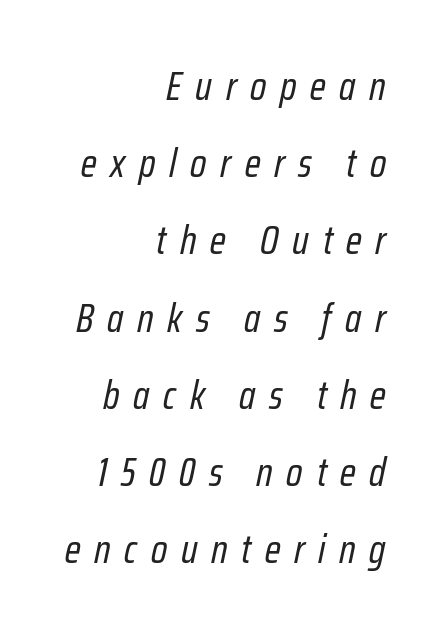
The image shows 40 px regular-weight, condensed type, italic (leaning right); set right-aligned, loose line spacing (1.93x), unusually wide letter spacing (+0.34 em), not underlined; low stroke contrast and a medium x-height.
